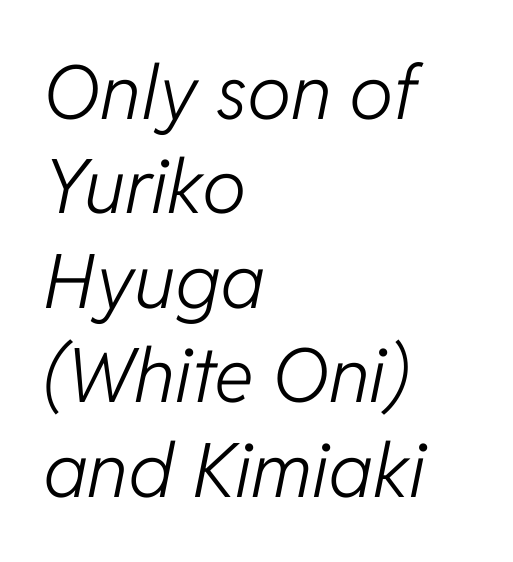
Q: Is the text bold? A: No.
Q: Is the text italic (slanted)? A: Yes, it leans right by about 11 degrees.
Q: Is the text underlined? A: No.
Q: How is the paragraph aligned? A: Left-aligned.
Q: Is the spacing between letters normal or unusually wide? A: Normal.
Q: Is the spacing between lines tight, normal or loose? A: Normal.
Q: Width (condensed, normal, or wide)? A: Normal.
Q: Stroke contrast? A: Low.
Q: x-height? A: Medium.
Q: Monospaced? A: No.
